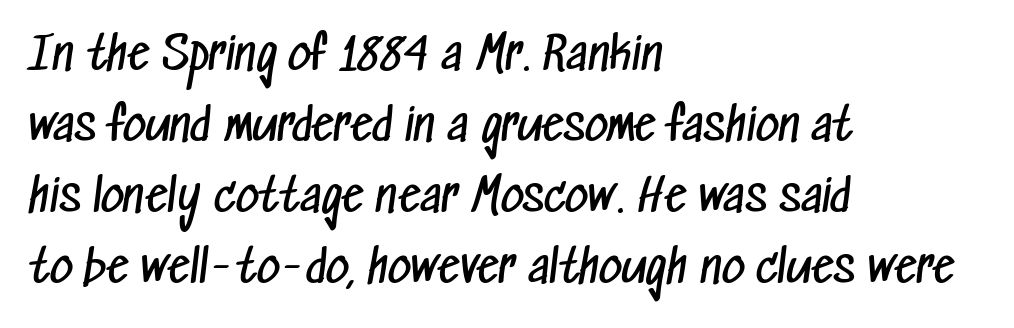
{"serif": "no", "bold": "no", "weight": "regular", "width": "condensed", "stroke_contrast": "low", "x_height": "medium", "monospaced": "no", "underline": "no", "align": "left", "line_spacing": "normal", "line_spacing_ratio": 1.58, "letter_spacing": "normal", "letter_spacing_em": 0.0, "glyph_px": 45}
